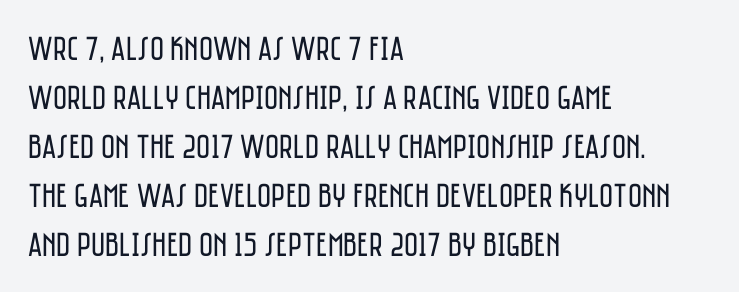
The image shows 34 px regular-weight, condensed sans-serif type, upright; set left-aligned, normal line spacing (1.44x), normal letter spacing, not underlined; low stroke contrast and a large x-height.
